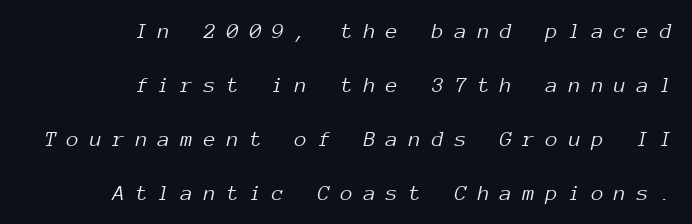
Style check: oblique. Every row of glyphs terminates at an identical x-position on the right. Is this a heavy cut? Hardly; it is regular or lighter. Plain, unruled lines of type. The leading is generous, giving the passage an open texture. The horizontal fit of the characters is loose and conspicuously gappy.
